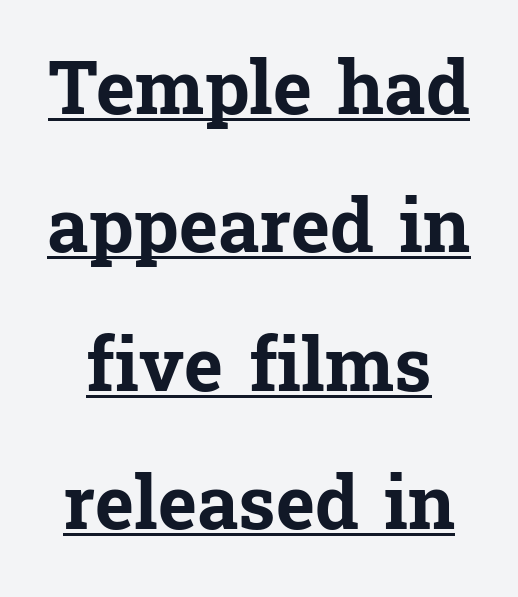
{"serif": "yes", "italic": "no", "bold": "yes", "weight": "bold", "width": "normal", "stroke_contrast": "low", "x_height": "medium", "monospaced": "no", "underline": "yes", "align": "center", "line_spacing_ratio": 1.87, "letter_spacing": "normal", "letter_spacing_em": 0.0, "glyph_px": 74}
